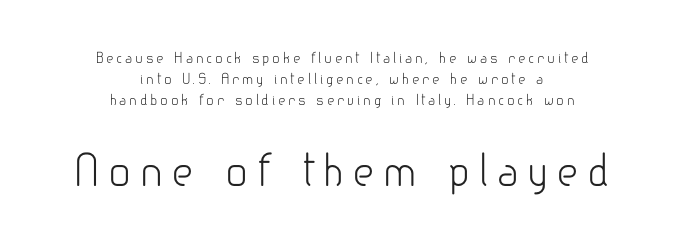
{"serif": "no", "italic": "no", "bold": "no", "weight": "light", "width": "normal", "stroke_contrast": "low", "x_height": "small", "monospaced": "no", "underline": "no", "align": "center", "line_spacing": "normal", "line_spacing_ratio": 1.51, "letter_spacing": "wide", "letter_spacing_em": 0.2, "larger_block": "second", "size_ratio": 3.0, "glyph_px": 42}
